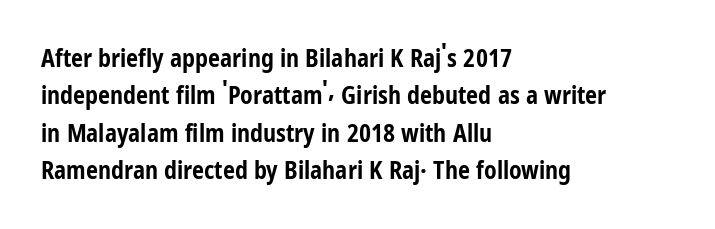
Q: Is the text bold? A: Yes.
Q: Is the text italic (slanted)? A: No, it is upright.
Q: Is the text underlined? A: No.
Q: How is the paragraph aligned? A: Left-aligned.
Q: Is the spacing between letters normal or unusually wide? A: Normal.
Q: Is the spacing between lines tight, normal or loose? A: Normal.
